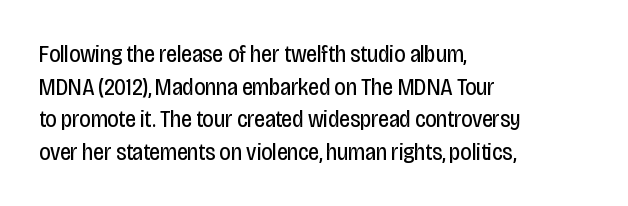
The image shows 24 px text type, upright; set left-aligned, normal line spacing (1.36x), normal letter spacing, not underlined.
